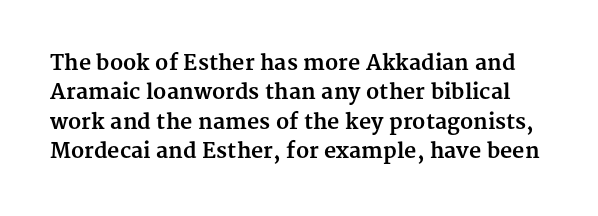
Look at the tracking — it's just the regular setting, nothing added. Honestly, the row spacing looks completely unremarkable. The strip under each line holds only bare page. This is the regular roman posture of the typeface. As a designer I'd log this as weight 700, bold.
